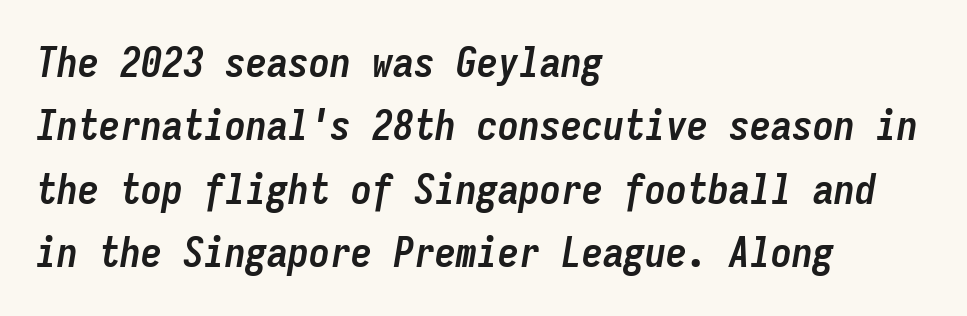
Layout note: lines flush left. Baseline-to-baseline distance is the conventional proportion of letter height. Think of a typewriter: that constant character pitch is what you see here. In terms of posture, this sample is oblique. These lines keep a tight, regular rhythm from letter to letter. Each glyph is drawn with heavy, bold strokes.
